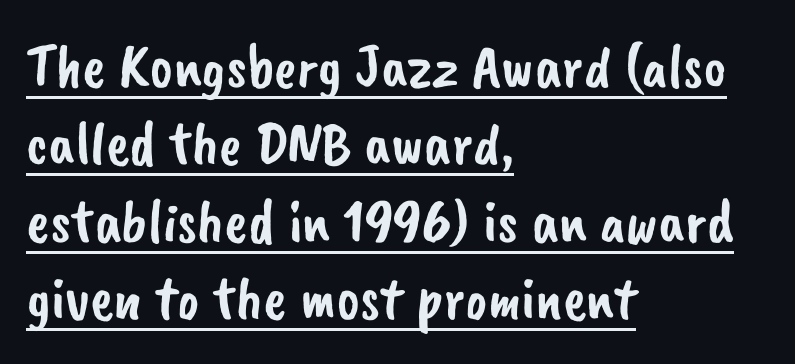
The image shows 62 px sans-serif type; set left-aligned, normal line spacing (1.25x), normal letter spacing, underlined; low stroke contrast and a small x-height.
